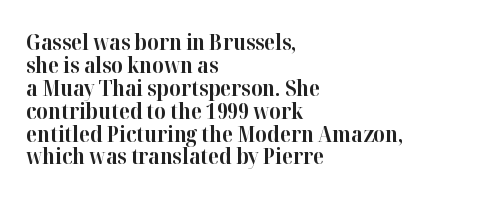
Emphasis by weight is at full strength: bold. Check under the words: just untouched page. Quick note: interline space is minimal. The lettering stays uniformly vertical, giving the passage a roman look. Caption: standard tracking, unaltered. Where is the straight margin? On the left.
